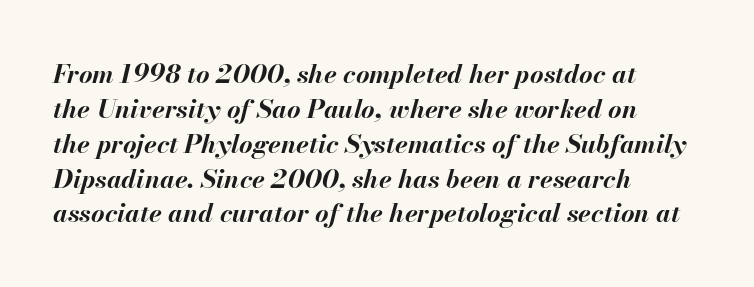
{"italic": "yes", "lean": "right", "slant_degrees": 13, "bold": "yes", "underline": "no", "align": "left", "line_spacing": "normal", "line_spacing_ratio": 1.34, "letter_spacing": "normal", "letter_spacing_em": 0.0, "glyph_px": 26}
